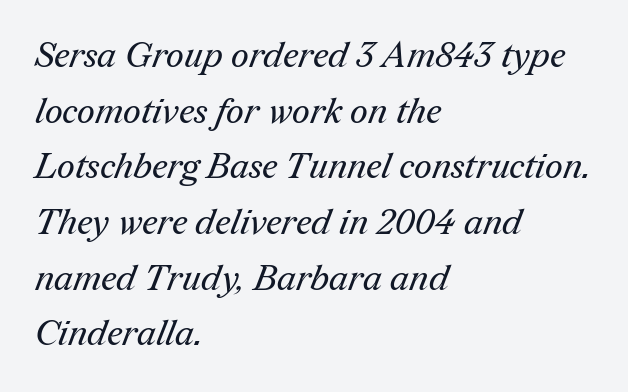
Is the type heavy? It reads as light-to-regular instead. Short and long lines alike share a common starting point at left. Is this a fixed-width face? No — the glyphs have proportional, varying widths. Lines of text with bare space underneath.
